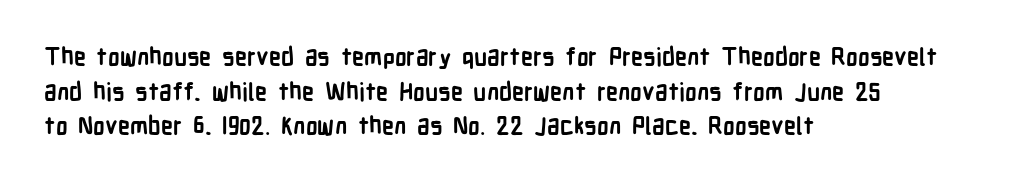
Rule under the text: the space is simply empty. Nothing unusual about the tracking: characters are spaced as the font intends. Leading: standard. This sample uses an upright cut, with every glyph sitting square on the baseline. Set as a true bold cut, around the 700 mark. Line beginnings align vertically; line endings do not.
